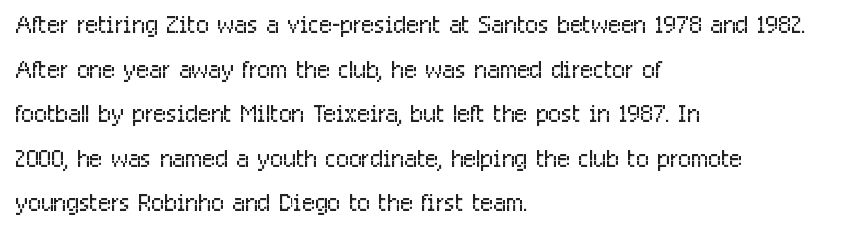
Q: Is the text bold? A: No.
Q: Is the text italic (slanted)? A: No, it is upright.
Q: Is the typeface a serif or a sans-serif typeface? A: Sans-serif.
Q: Is the text underlined? A: No.
Q: How is the paragraph aligned? A: Left-aligned.
Q: Is the spacing between letters normal or unusually wide? A: Normal.
Q: Is the spacing between lines tight, normal or loose? A: Normal.
Q: Width (condensed, normal, or wide)? A: Condensed.
Q: Stroke contrast? A: Low.
Q: x-height? A: Medium.
Q: Monospaced? A: No.
